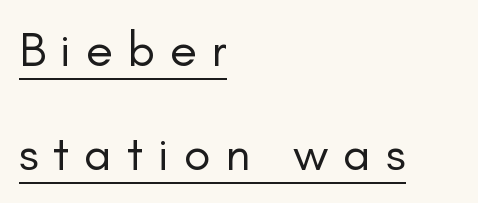
{"serif": "no", "italic": "no", "bold": "no", "weight": "regular", "width": "normal", "stroke_contrast": "low", "x_height": "small", "monospaced": "no", "underline": "yes", "align": "left", "line_spacing": "loose", "line_spacing_ratio": 2.13, "letter_spacing": "wide", "letter_spacing_em": 0.3, "glyph_px": 49}
